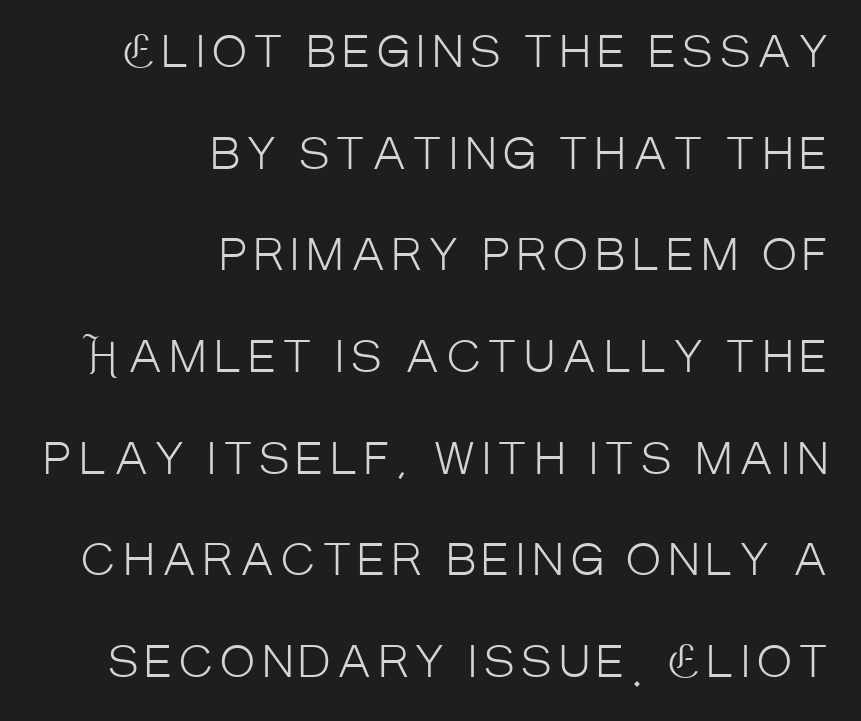
Q: Is the text bold? A: No.
Q: Is the text italic (slanted)? A: No, it is upright.
Q: Is the typeface a serif or a sans-serif typeface? A: Sans-serif.
Q: Is the text underlined? A: No.
Q: How is the paragraph aligned? A: Right-aligned.
Q: Is the spacing between lines tight, normal or loose? A: Loose.
Q: Width (condensed, normal, or wide)? A: Condensed.
Q: Stroke contrast? A: Low.
Q: x-height? A: Large.
Q: Monospaced? A: No.
